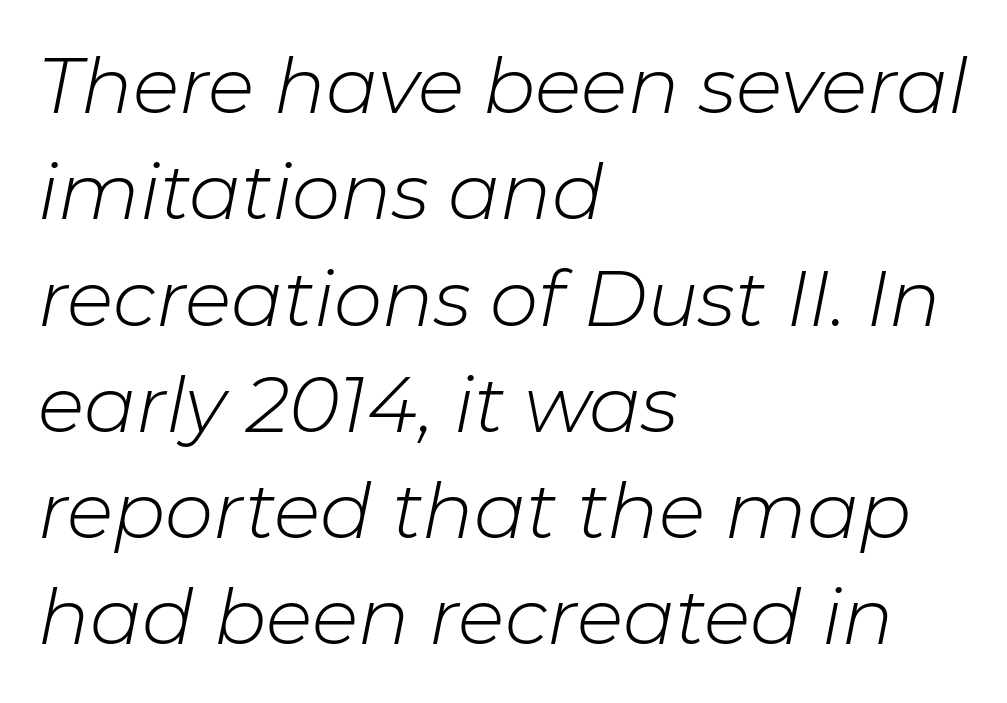
The image shows 77 px light type, italic (leaning right); set left-aligned, normal line spacing (1.38x), normal letter spacing, not underlined; low stroke contrast and a medium x-height.
